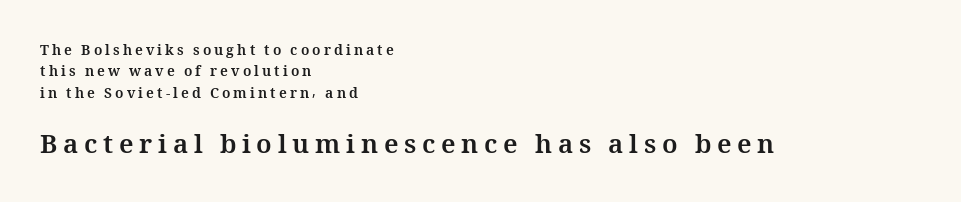
Rule under the text: the space is simply empty. Caption: multi-line text, flush left, ragged right. Vertical strokes here are truly vertical. Evenly set lines give the paragraph a standard silhouette. What stands out about the letter spacing? Its width — letters are far apart.
